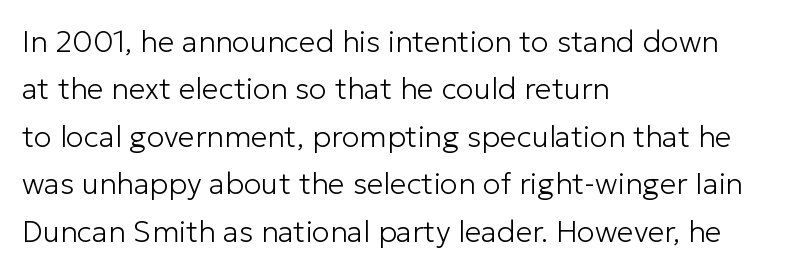
{"serif": "no", "italic": "no", "bold": "no", "weight": "light", "width": "normal", "stroke_contrast": "low", "x_height": "medium", "monospaced": "no", "underline": "no", "align": "left", "line_spacing": "normal", "line_spacing_ratio": 1.58, "letter_spacing": "normal", "letter_spacing_em": 0.0, "glyph_px": 30}
